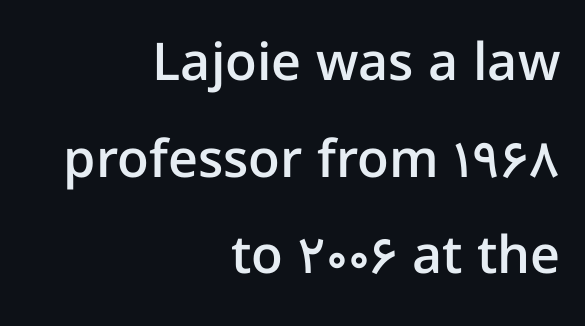
The type is set solid horizontally, with unmodified tracking. The text block is weighted toward the right margin, trailing off unevenly leftward. The glyphs are unaccompanied by any horizontal stroke below them. The rendering shows plain stroke endings on the letterforms — a sans-serif design. Quick note: not italic, upright.
